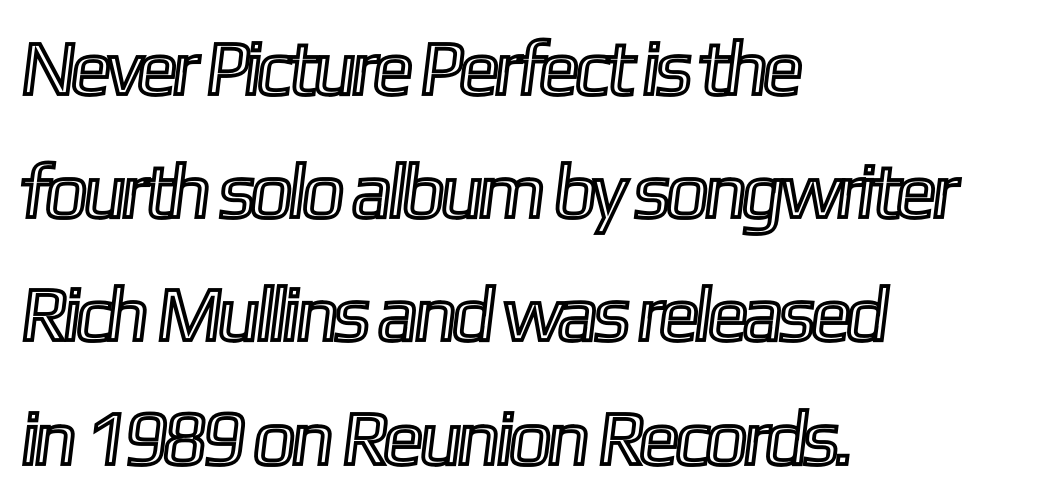
The image shows 77 px condensed type; set left-aligned, normal line spacing (1.6x), normal letter spacing, not underlined; a medium x-height.
